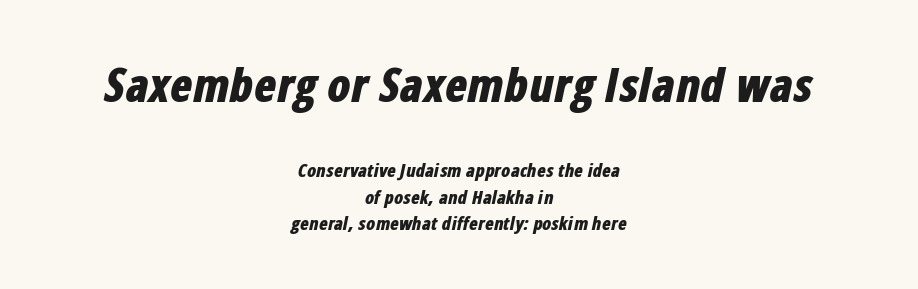
{"italic": "yes", "lean": "right", "slant_degrees": 12, "bold": "yes", "weight": "bold", "width": "condensed", "stroke_contrast": "low", "x_height": "medium", "monospaced": "no", "underline": "no", "align": "center", "line_spacing": "normal", "line_spacing_ratio": 1.48, "letter_spacing": "normal", "letter_spacing_em": 0.0, "larger_block": "first", "size_ratio": 2.56, "glyph_px": 46}
